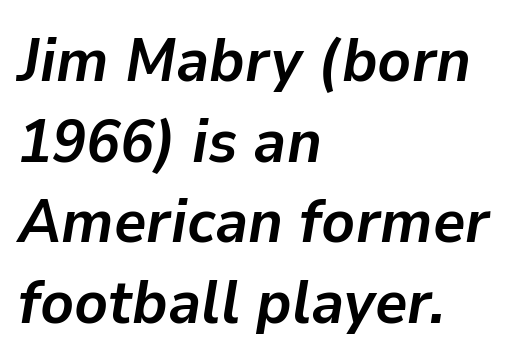
{"italic": "yes", "lean": "right", "slant_degrees": 9, "bold": "yes", "weight": "semibold", "width": "normal", "stroke_contrast": "low", "x_height": "medium", "monospaced": "no", "underline": "no", "align": "left", "line_spacing": "normal", "line_spacing_ratio": 1.3, "letter_spacing": "normal", "letter_spacing_em": 0.0, "glyph_px": 62}
